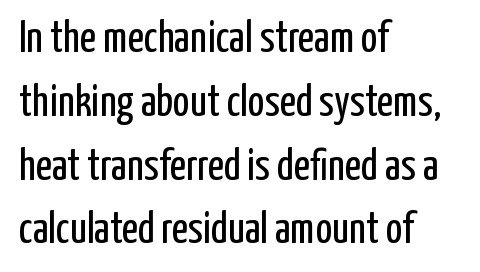
The image shows 44 px regular-weight, condensed sans-serif type, upright; set left-aligned, normal line spacing (1.45x), normal letter spacing, not underlined; low stroke contrast and a medium x-height.
